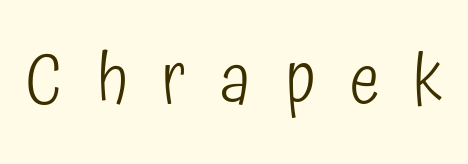
Q: Is the text bold? A: No.
Q: Is the text italic (slanted)? A: No, it is upright.
Q: Is the typeface a serif or a sans-serif typeface? A: Sans-serif.
Q: Is the text underlined? A: No.
Q: Is the spacing between letters normal or unusually wide? A: Unusually wide.
Q: Width (condensed, normal, or wide)? A: Condensed.
Q: Stroke contrast? A: Low.
Q: x-height? A: Medium.
Q: Monospaced? A: No.
